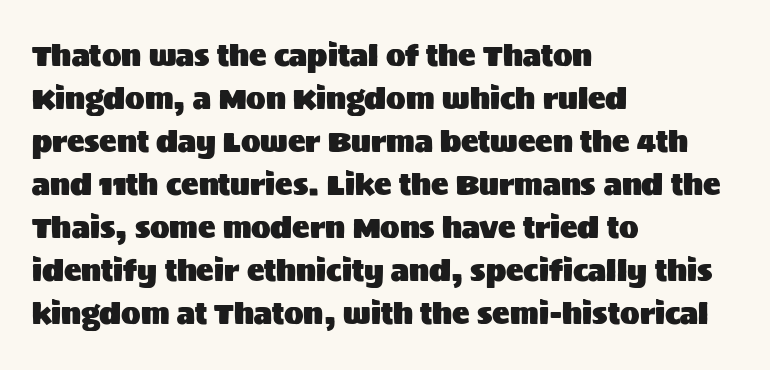
Q: Is the text italic (slanted)? A: No, it is upright.
Q: Is the typeface a serif or a sans-serif typeface? A: Sans-serif.
Q: Is the text underlined? A: No.
Q: How is the paragraph aligned? A: Left-aligned.
Q: Is the spacing between letters normal or unusually wide? A: Normal.
Q: Is the spacing between lines tight, normal or loose? A: Normal.
Q: Width (condensed, normal, or wide)? A: Normal.
Q: Stroke contrast? A: Medium.
Q: x-height? A: Large.
Q: Monospaced? A: No.
